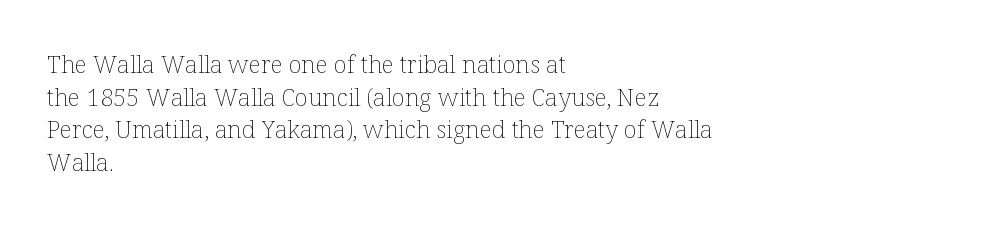
{"italic": "no", "bold": "no", "underline": "no", "align": "left", "line_spacing": "normal", "line_spacing_ratio": 1.36, "letter_spacing": "normal", "letter_spacing_em": 0.0, "glyph_px": 24}
